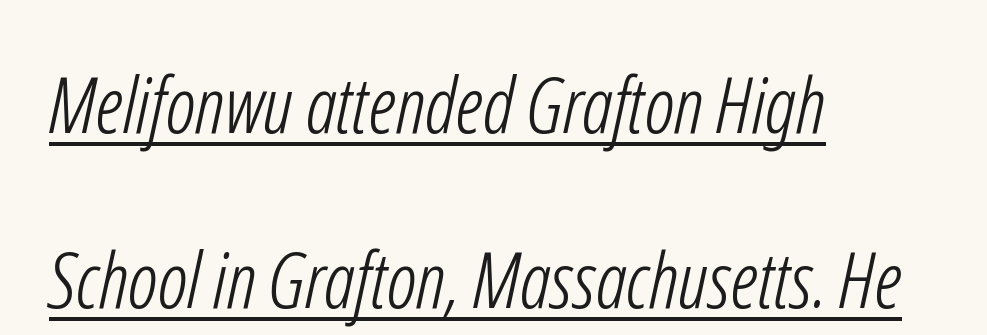
The image shows 78 px light, condensed sans-serif type; set left-aligned, loose line spacing (2.24x), normal letter spacing, underlined; low stroke contrast and a medium x-height.
